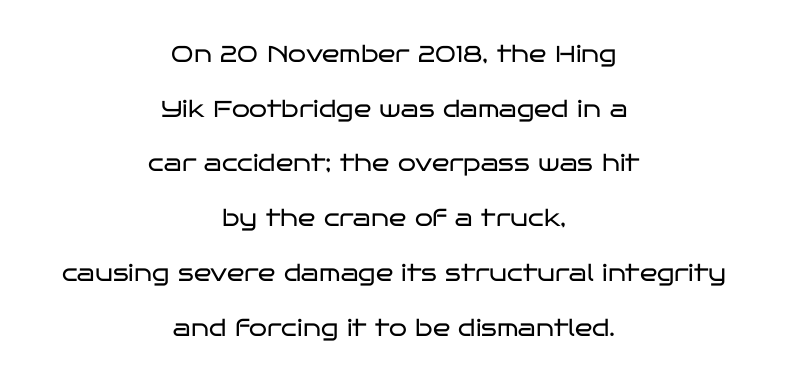
Q: Is the text bold? A: No.
Q: Is the text italic (slanted)? A: No, it is upright.
Q: Is the text underlined? A: No.
Q: How is the paragraph aligned? A: Centered.
Q: Is the spacing between letters normal or unusually wide? A: Normal.
Q: Is the spacing between lines tight, normal or loose? A: Loose.
